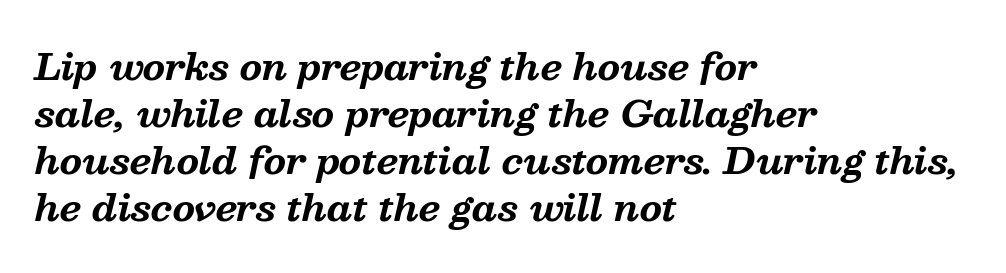
The designer went with a serif here, giving each stem small feet. Standard letterfit; no display-style spreading of the glyphs. The typography opts for an oblique posture over an upright one. The vertical gap from one line to the next is medium. Letters rest on an invisible, unmarked baseline.
